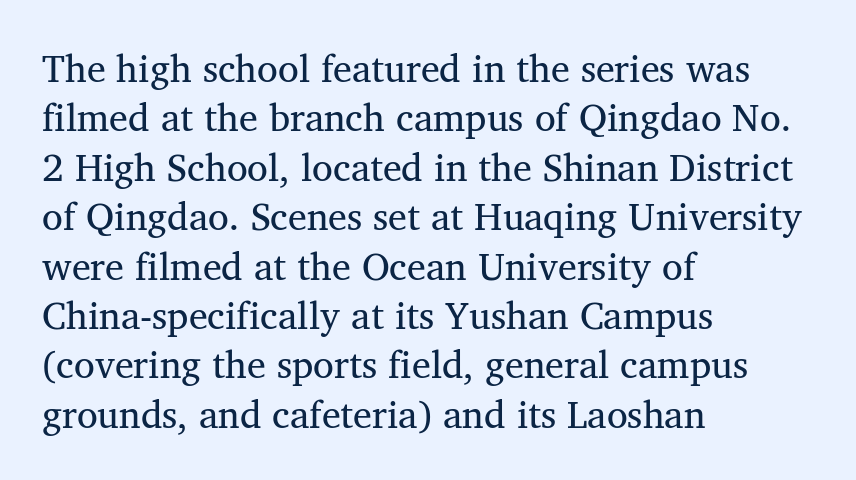
The image shows 38 px regular-weight serif type; set left-aligned, normal line spacing (1.3x), normal letter spacing, not underlined; medium stroke contrast and a medium x-height.
